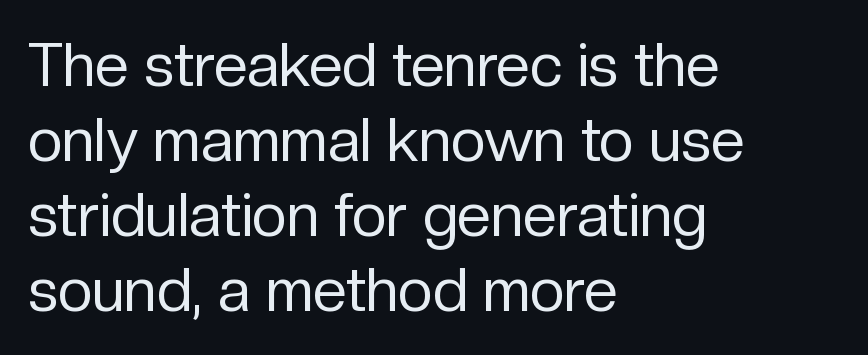
The passage shown is not underscored anywhere. The weight would be labelled regular, book, light, or lighter still. The letters stand straight up with perfectly vertical stems. Character widths vary here, with narrow letters taking less room than wide ones. Which margin do the lines hug? The left one — the right edge is uneven. You can tell from the bare stems that sans-serif type was used.
